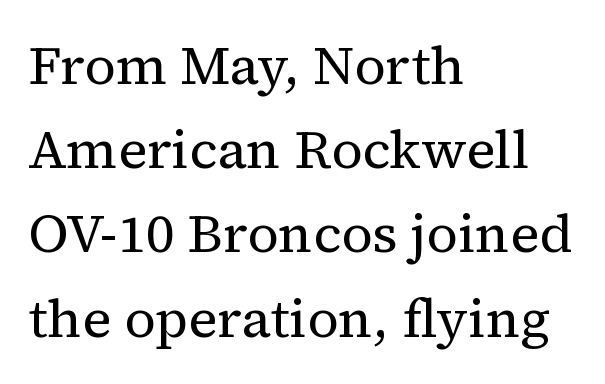
The image shows 54 px regular-weight serif type, upright; set left-aligned, normal line spacing (1.56x), normal letter spacing, not underlined; medium stroke contrast and a medium x-height.
